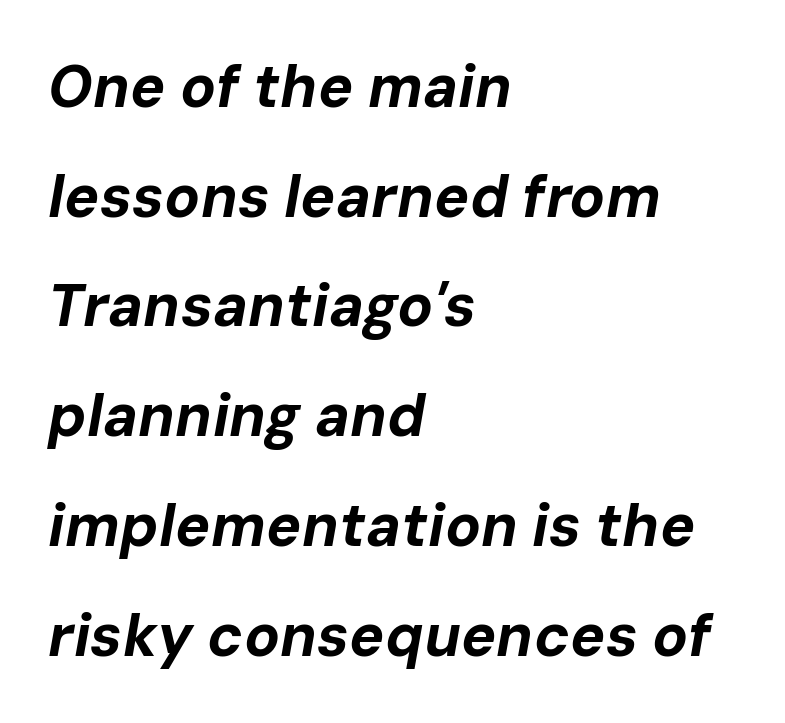
Q: Is the text bold? A: Yes.
Q: Is the text italic (slanted)? A: Yes, it leans right by about 10 degrees.
Q: Is the text underlined? A: No.
Q: How is the paragraph aligned? A: Left-aligned.
Q: Is the spacing between letters normal or unusually wide? A: Normal.
Q: Width (condensed, normal, or wide)? A: Normal.
Q: Stroke contrast? A: Low.
Q: x-height? A: Medium.
Q: Monospaced? A: No.
